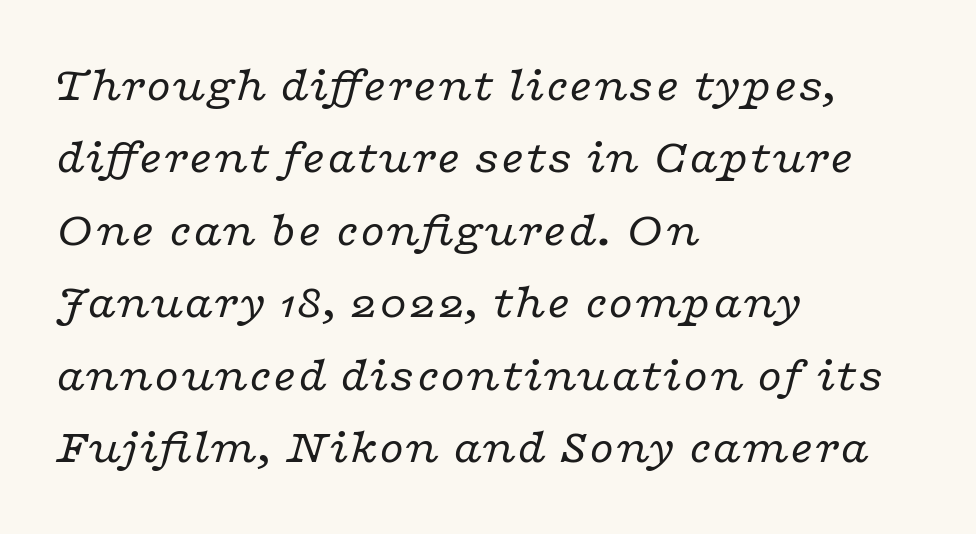
The image shows 50 px regular-weight, wide serif type, italic (leaning right); set left-aligned, normal line spacing (1.45x), normal letter spacing, not underlined; low stroke contrast and a medium x-height.
